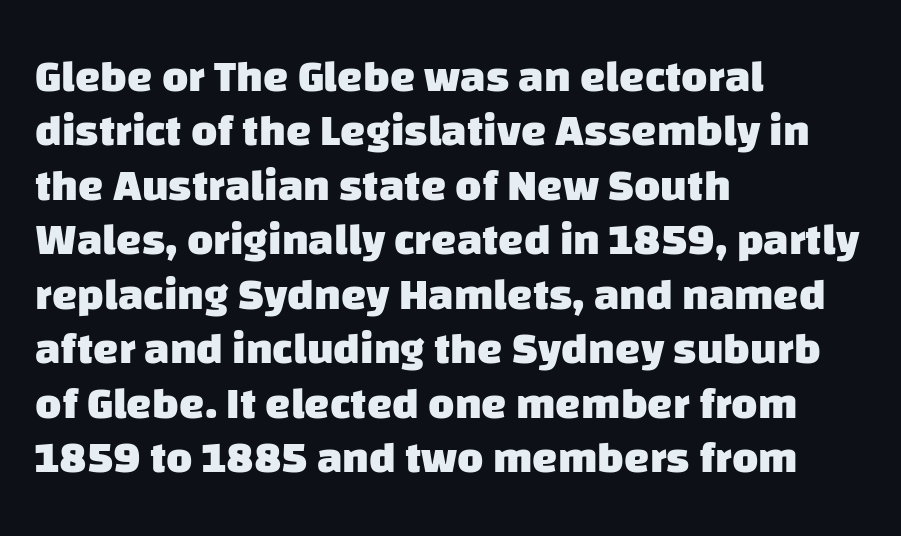
The image shows 45 px heavy sans-serif type; set left-aligned, line spacing 1.21x, normal letter spacing, not underlined; low stroke contrast and a large x-height.
